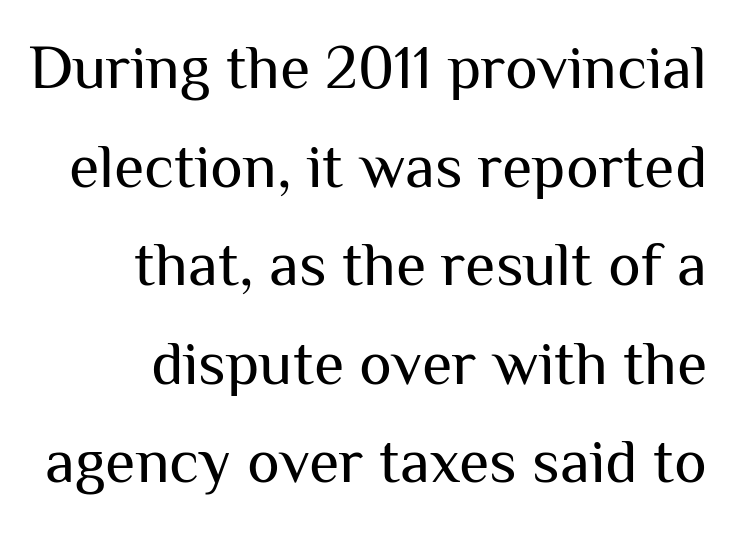
Q: Is the text bold? A: No.
Q: Is the text italic (slanted)? A: No, it is upright.
Q: Is the typeface a serif or a sans-serif typeface? A: Sans-serif.
Q: Is the text underlined? A: No.
Q: How is the paragraph aligned? A: Right-aligned.
Q: Is the spacing between letters normal or unusually wide? A: Normal.
Q: Is the spacing between lines tight, normal or loose? A: Normal.
Q: Width (condensed, normal, or wide)? A: Normal.
Q: Stroke contrast? A: Medium.
Q: x-height? A: Medium.
Q: Monospaced? A: No.
